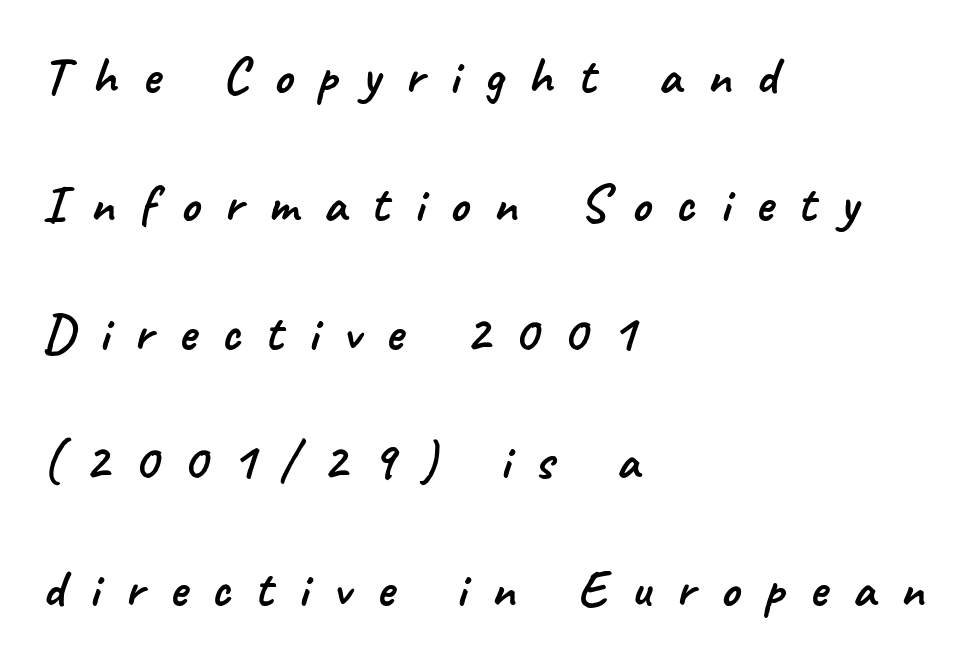
Are there feet on the stems? There aren't — it's a sans. Honestly, there is no underline to notice here at all. These lines are rendered in a variable-pitch font. Is the letter spacing exaggerated? Yes — the characters are pushed far apart. Vertically, the passage feels expansive, rows floating well apart.
